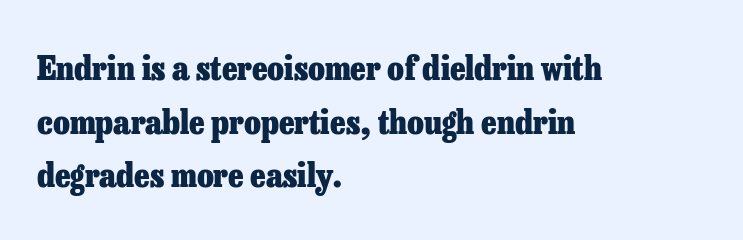
Caption: standard tracking, unaltered. Bold? Absolutely — the strokes are thick and heavy. These lines sit exactly where default settings would place them. A typesetter would label this face a serif. Each row of text sits above clean, open space.
